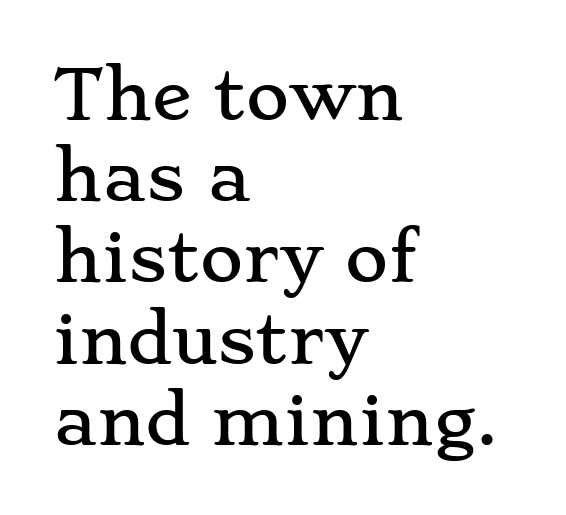
The image shows 66 px wide serif type, upright; set left-aligned, line spacing 1.23x, normal letter spacing, not underlined; low stroke contrast and a small x-height.
